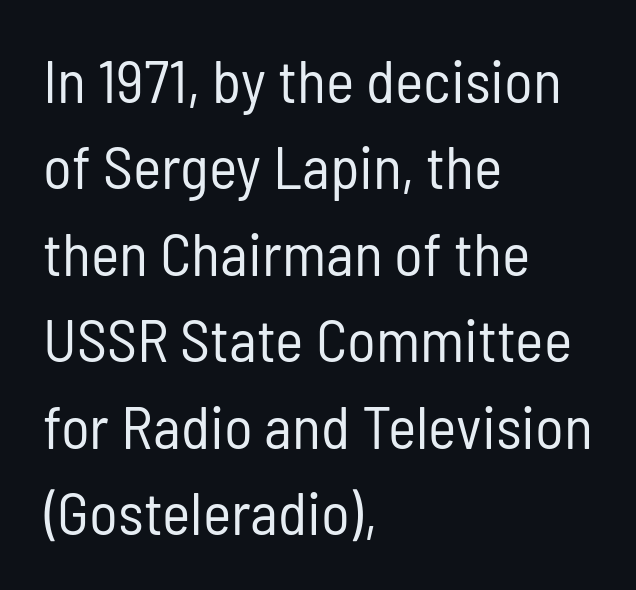
The specimen reads as upright at a glance. Beneath every word, the page is bare. Proportional: the letters do not fall into vertical columns. The passage shown is typeset with a sans-serif family. These lines are set flush left with a ragged right edge. The rows are spaced the way most documents space them.
